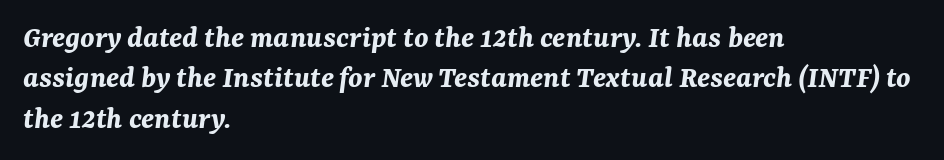
Q: Is the text bold? A: Yes.
Q: Is the text italic (slanted)? A: Yes, it leans right by about 7 degrees.
Q: Is the text underlined? A: No.
Q: How is the paragraph aligned? A: Left-aligned.
Q: Is the spacing between letters normal or unusually wide? A: Normal.
Q: Is the spacing between lines tight, normal or loose? A: Normal.
Q: Width (condensed, normal, or wide)? A: Normal.
Q: Stroke contrast? A: Medium.
Q: x-height? A: Medium.
Q: Monospaced? A: No.
